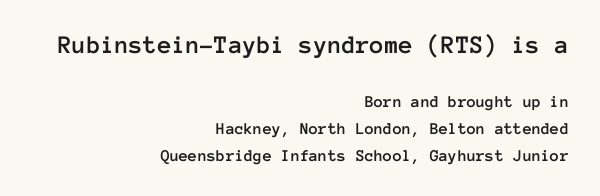
{"italic": "no", "underline": "no", "align": "right", "line_spacing": "normal", "line_spacing_ratio": 1.58, "letter_spacing": "normal", "letter_spacing_em": 0.0, "larger_block": "first", "size_ratio": 1.53, "glyph_px": 26}
